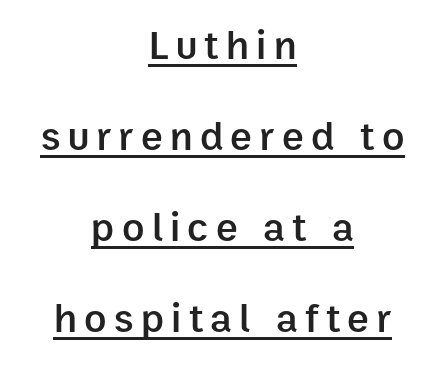
Q: Is the text bold? A: Semi-bold.
Q: Is the text italic (slanted)? A: No, it is upright.
Q: Is the typeface a serif or a sans-serif typeface? A: Sans-serif.
Q: Is the text underlined? A: Yes.
Q: How is the paragraph aligned? A: Centered.
Q: Is the spacing between lines tight, normal or loose? A: Loose.
Q: Width (condensed, normal, or wide)? A: Normal.
Q: Stroke contrast? A: Low.
Q: x-height? A: Medium.
Q: Monospaced? A: No.
